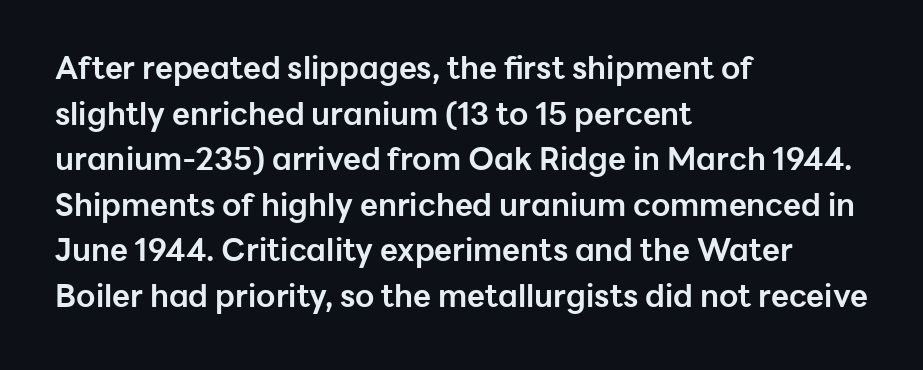
{"serif": "no", "italic": "no", "bold": "yes", "weight": "bold", "width": "normal", "stroke_contrast": "low", "x_height": "medium", "monospaced": "no", "underline": "no", "align": "left", "line_spacing": "normal", "line_spacing_ratio": 1.47, "letter_spacing": "normal", "letter_spacing_em": 0.0, "glyph_px": 31}
